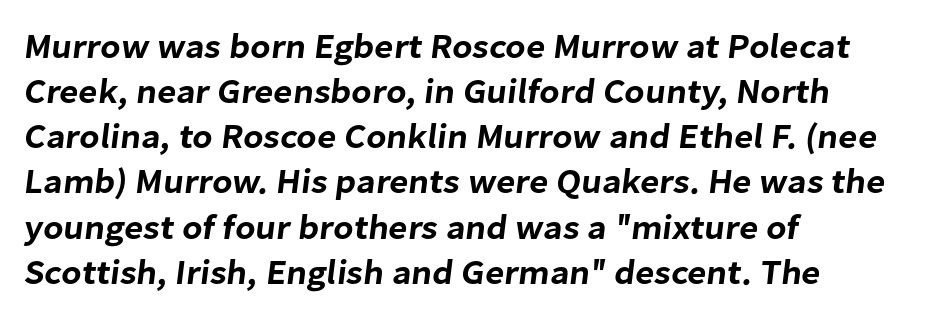
The image shows 35 px sans-serif type; set left-aligned, normal line spacing (1.29x), normal letter spacing, not underlined; low stroke contrast and a medium x-height.
